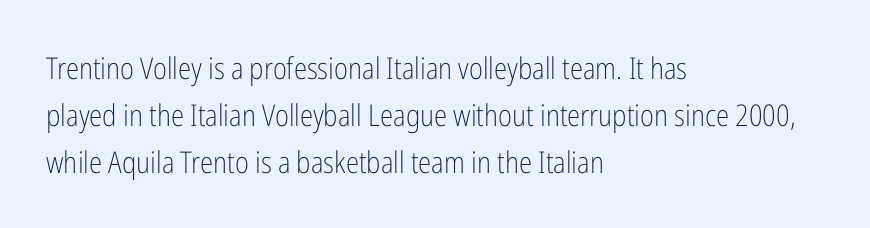
The image shows 30 px light, condensed sans-serif type, upright; set left-aligned, normal line spacing (1.56x), normal letter spacing, not underlined; low stroke contrast and a medium x-height.
